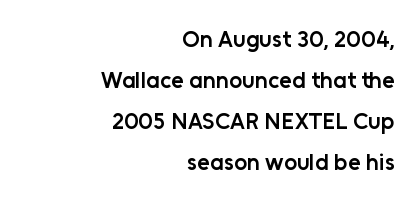
Q: Is the text bold? A: Semi-bold.
Q: Is the text italic (slanted)? A: No, it is upright.
Q: Is the text underlined? A: No.
Q: How is the paragraph aligned? A: Right-aligned.
Q: Is the spacing between letters normal or unusually wide? A: Normal.
